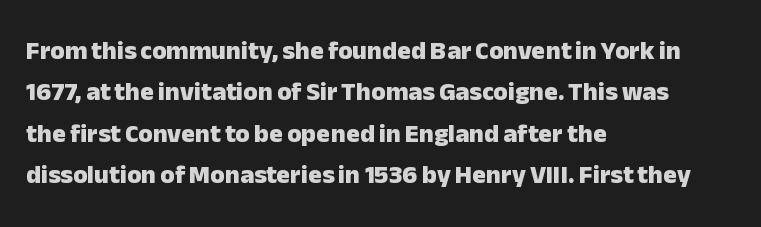
{"italic": "no", "bold": "yes", "underline": "no", "align": "left", "line_spacing": "normal", "line_spacing_ratio": 1.59, "letter_spacing": "normal", "letter_spacing_em": 0.0, "glyph_px": 26}
